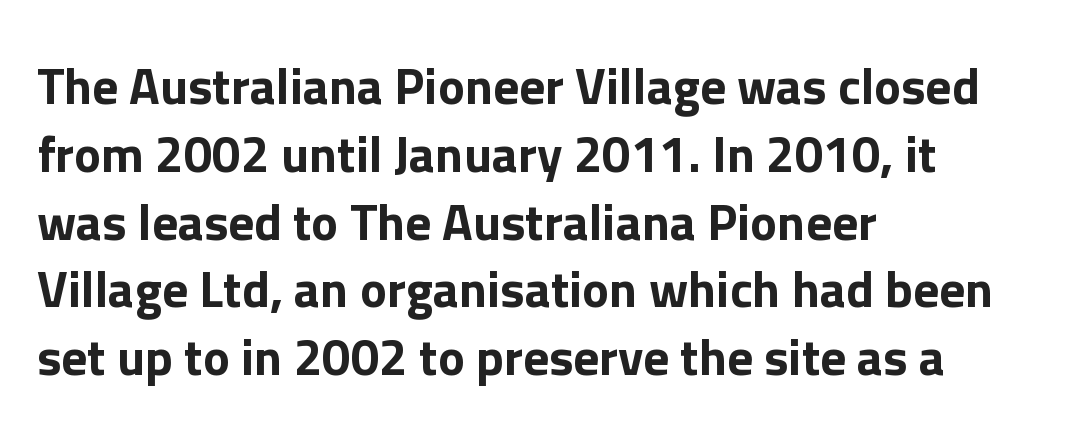
{"serif": "no", "italic": "no", "width": "normal", "stroke_contrast": "low", "x_height": "medium", "monospaced": "no", "underline": "no", "align": "left", "line_spacing": "normal", "line_spacing_ratio": 1.33, "letter_spacing": "normal", "letter_spacing_em": 0.0, "glyph_px": 51}
